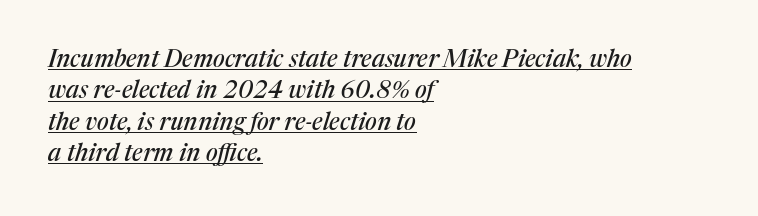
Q: Is the text italic (slanted)? A: Yes, it leans right by about 17 degrees.
Q: Is the text underlined? A: Yes.
Q: How is the paragraph aligned? A: Left-aligned.
Q: Is the spacing between letters normal or unusually wide? A: Normal.
Q: Is the spacing between lines tight, normal or loose? A: Normal.
